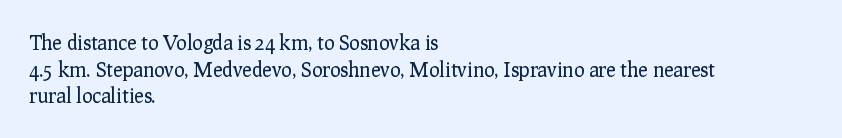
{"italic": "no", "bold": "no", "underline": "no", "align": "left", "line_spacing": "normal", "line_spacing_ratio": 1.33, "letter_spacing": "normal", "letter_spacing_em": 0.0, "glyph_px": 20}
